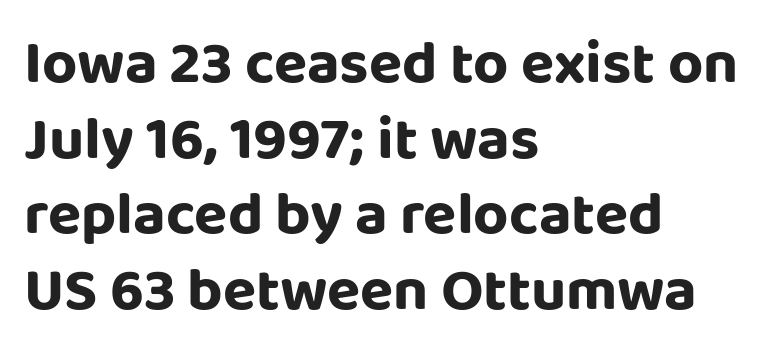
{"serif": "no", "italic": "no", "width": "normal", "stroke_contrast": "low", "x_height": "large", "monospaced": "no", "underline": "no", "align": "left", "line_spacing_ratio": 1.24, "letter_spacing": "normal", "letter_spacing_em": 0.0, "glyph_px": 61}
